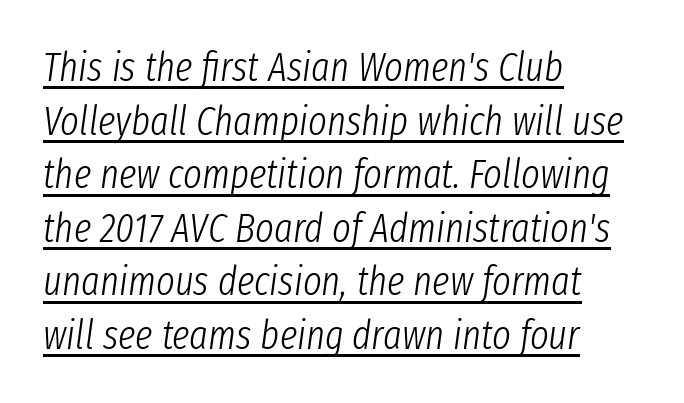
{"italic": "yes", "lean": "right", "slant_degrees": 8, "bold": "no", "weight": "light", "width": "condensed", "stroke_contrast": "low", "x_height": "medium", "monospaced": "no", "underline": "yes", "align": "left", "line_spacing": "normal", "line_spacing_ratio": 1.34, "letter_spacing": "normal", "letter_spacing_em": 0.0, "glyph_px": 40}
